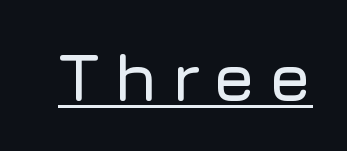
{"serif": "no", "italic": "no", "width": "normal", "stroke_contrast": "low", "x_height": "medium", "monospaced": "no", "underline": "yes", "glyph_px": 68}
